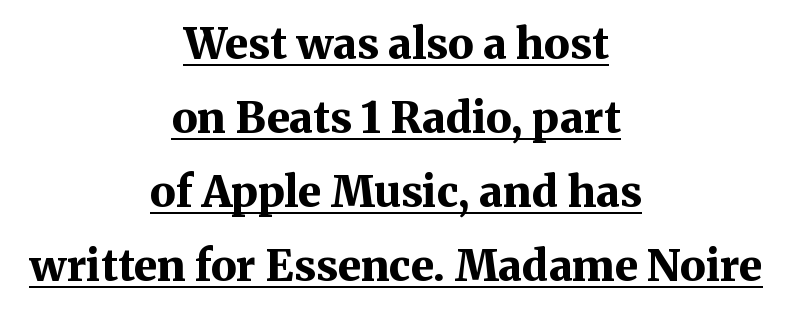
The image shows 43 px bold serif type, upright; set centered, line spacing 1.72x, normal letter spacing, underlined; medium stroke contrast and a medium x-height.
